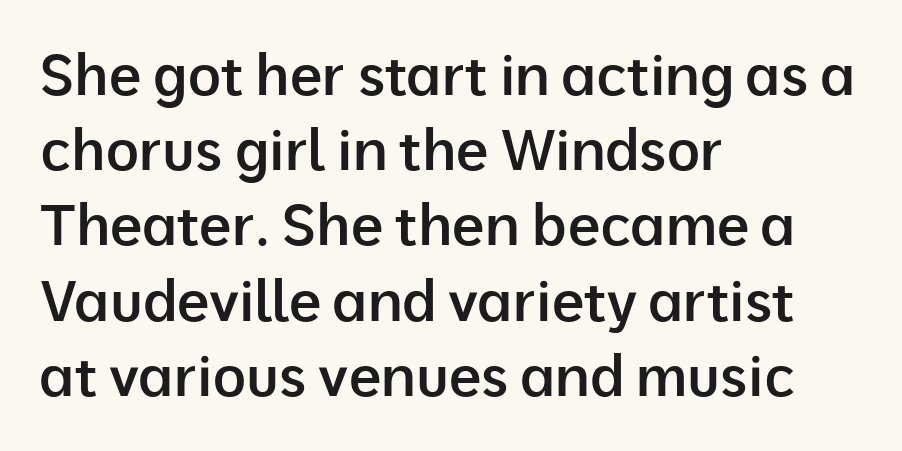
Q: Is the text bold? A: Semi-bold.
Q: Is the text italic (slanted)? A: No, it is upright.
Q: Is the typeface a serif or a sans-serif typeface? A: Sans-serif.
Q: Is the text underlined? A: No.
Q: How is the paragraph aligned? A: Left-aligned.
Q: Is the spacing between letters normal or unusually wide? A: Normal.
Q: Is the spacing between lines tight, normal or loose? A: Normal.
Q: Width (condensed, normal, or wide)? A: Normal.
Q: Stroke contrast? A: Low.
Q: x-height? A: Medium.
Q: Monospaced? A: No.
